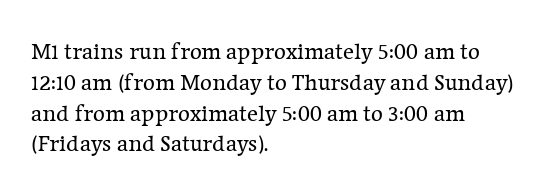
The image shows 23 px text type, upright; set left-aligned, normal line spacing (1.34x), normal letter spacing, not underlined.
